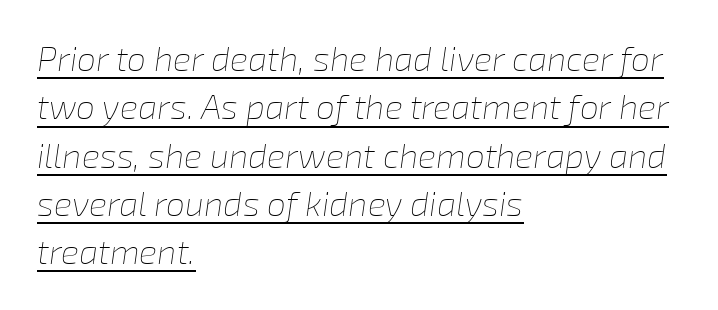
Slant detected: the letters are inclined. A quiet, ordinary-to-light weight characterises the typeface. The rendering uses the underline text-decoration. The face used here is proportionally spaced, like ordinary book or web type.
